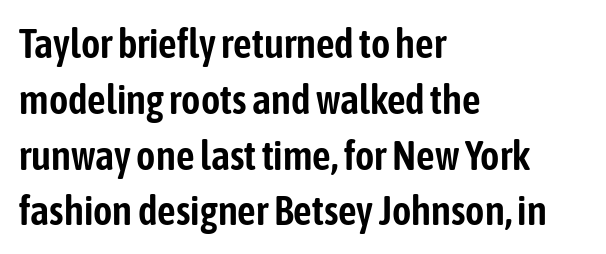
A clean baseline with only descenders dipping below it. The letterforms sit shoulder to shoulder at normal distance. These lines were composed using upright roman letters. Unlike a traditional serif, this face leaves its strokes unadorned. These lines are rendered in a variable-pitch font. Summary of vertical rhythm: regular, with standard interline spacing.
